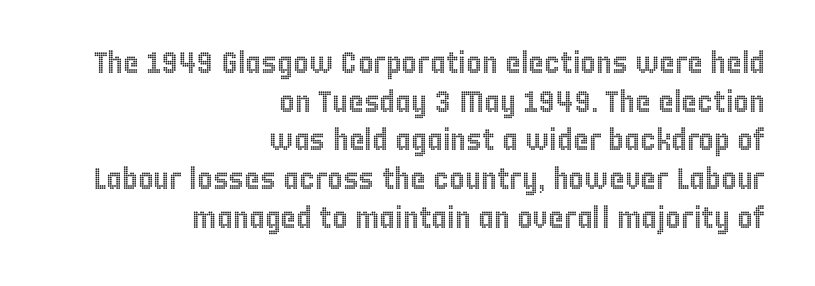
This sample keeps an unexceptional amount of space between lines. Unmarked baselines from the first word to the last. You could call the tracking neutral — neither tight nor loose. The compositor pushed each line to the right boundary. Character widths vary here, with narrow letters taking less room than wide ones. Notice how the stems are strictly vertical — no italics here.
